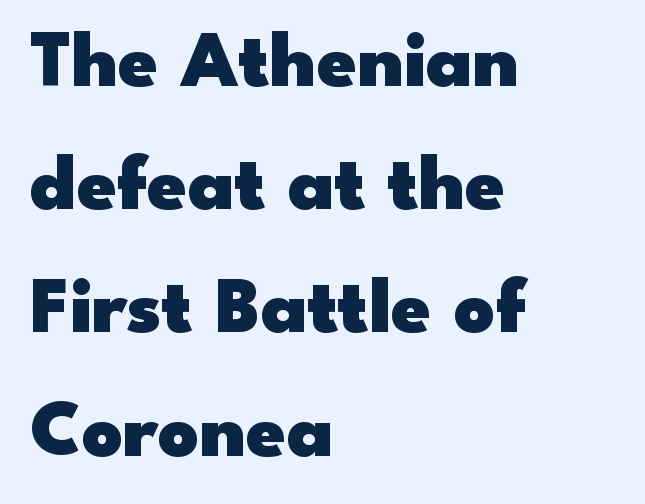
{"serif": "no", "italic": "no", "bold": "yes", "weight": "heavy", "width": "wide", "stroke_contrast": "low", "x_height": "small", "monospaced": "no", "underline": "no", "align": "left", "line_spacing": "normal", "line_spacing_ratio": 1.54, "letter_spacing": "normal", "letter_spacing_em": 0.0, "glyph_px": 80}
